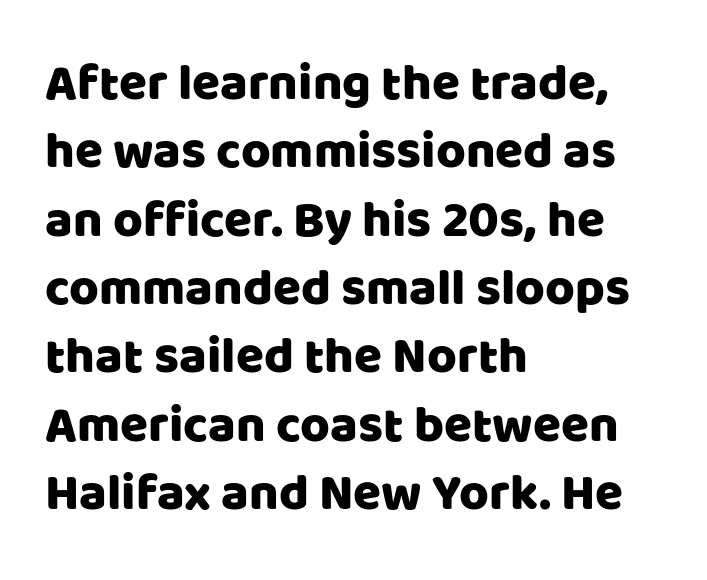
Q: Is the text italic (slanted)? A: No, it is upright.
Q: Is the typeface a serif or a sans-serif typeface? A: Sans-serif.
Q: Is the text underlined? A: No.
Q: How is the paragraph aligned? A: Left-aligned.
Q: Is the spacing between letters normal or unusually wide? A: Normal.
Q: Is the spacing between lines tight, normal or loose? A: Normal.
Q: Width (condensed, normal, or wide)? A: Normal.
Q: Stroke contrast? A: Low.
Q: x-height? A: Large.
Q: Monospaced? A: No.
